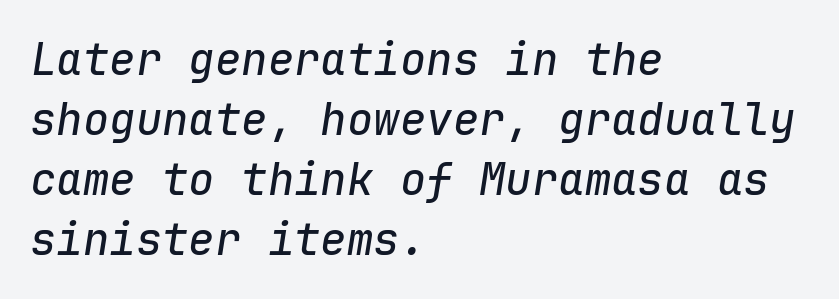
Monospaced: the letters line up in strict vertical columns. The text carries the slant typical of an italic or oblique font. This sample is left-justified, so line endings fall wherever the words run out. Letter spacing: default. Decoration check: the copy has no underline.
